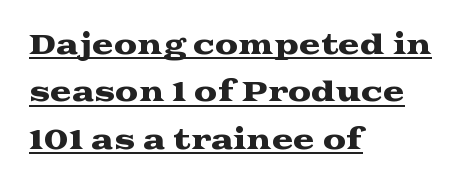
The image shows 26 px text type, upright; set left-aligned, line spacing 1.82x, normal letter spacing, underlined.
